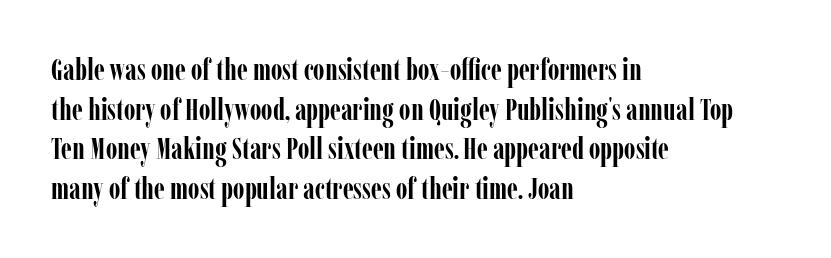
Q: Is the text bold? A: Yes.
Q: Is the text italic (slanted)? A: No, it is upright.
Q: Is the typeface a serif or a sans-serif typeface? A: Serif.
Q: Is the text underlined? A: No.
Q: How is the paragraph aligned? A: Left-aligned.
Q: Is the spacing between letters normal or unusually wide? A: Normal.
Q: Is the spacing between lines tight, normal or loose? A: Normal.
Q: Width (condensed, normal, or wide)? A: Condensed.
Q: Stroke contrast? A: Low.
Q: x-height? A: Medium.
Q: Monospaced? A: No.
